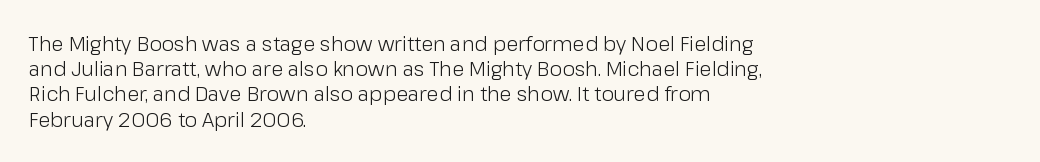
{"italic": "no", "bold": "no", "underline": "no", "align": "left", "line_spacing": "normal", "line_spacing_ratio": 1.26, "letter_spacing": "normal", "letter_spacing_em": 0.0, "glyph_px": 20}
